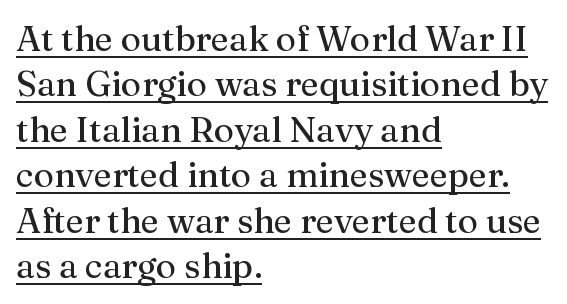
The image shows 35 px regular-weight serif type, upright; set left-aligned, normal line spacing (1.3x), normal letter spacing, underlined; medium stroke contrast and a medium x-height.
